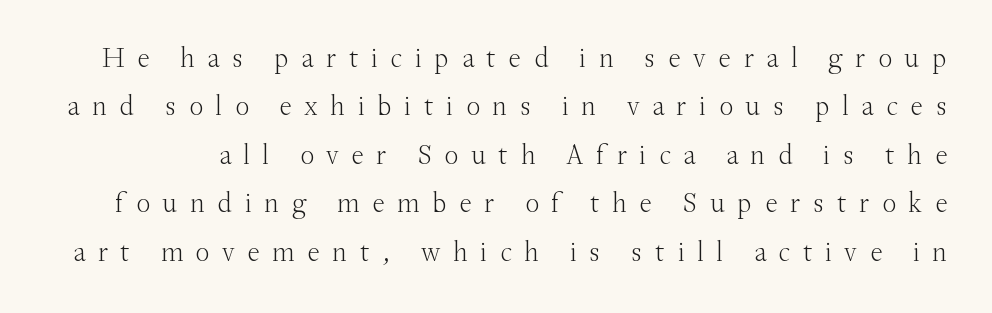
The image shows 28 px light serif type, upright; set line spacing 1.73x, unusually wide letter spacing (+0.45 em), not underlined; medium stroke contrast and a small x-height.
